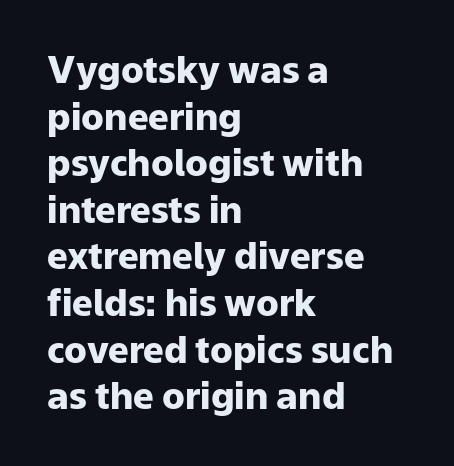
Set as a true bold cut, around the 700 mark. Quick note: interline space is typical. The characters display no serif detailing; their extremities are plain. Compared with a centered layout, this one pins lines to the left instead. The tracking reads as untouched default to a designer's eye. Rule under the text: the space is simply empty.
